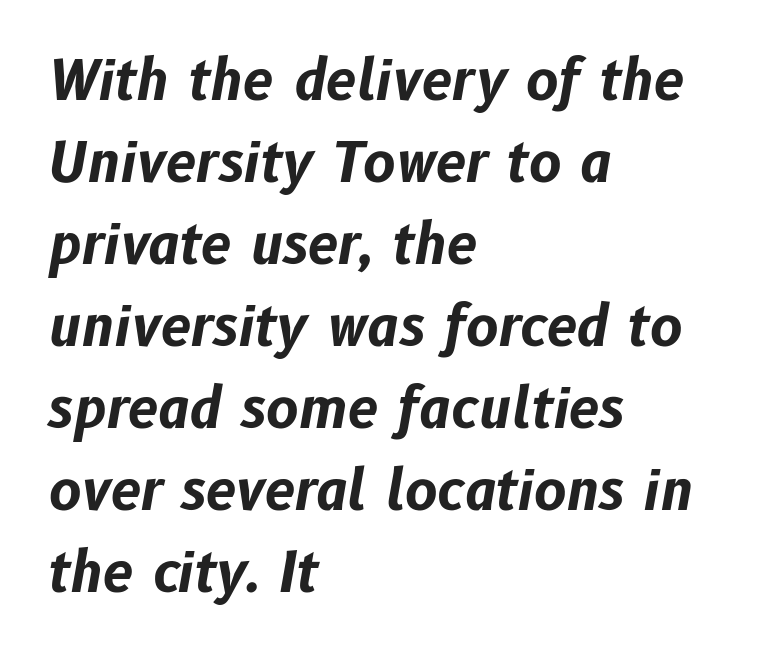
The image shows 55 px bold type, italic (leaning right); set left-aligned, normal line spacing (1.49x), normal letter spacing, not underlined; low stroke contrast and a medium x-height.
